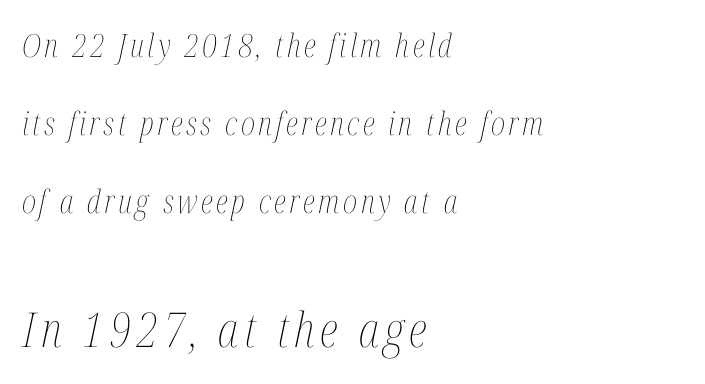
{"italic": "yes", "lean": "right", "slant_degrees": 12, "bold": "no", "weight": "thin", "width": "condensed", "stroke_contrast": "medium", "x_height": "medium", "monospaced": "no", "underline": "no", "align": "left", "line_spacing": "loose", "line_spacing_ratio": 2.44, "larger_block": "second", "size_ratio": 1.5, "glyph_px": 48}
